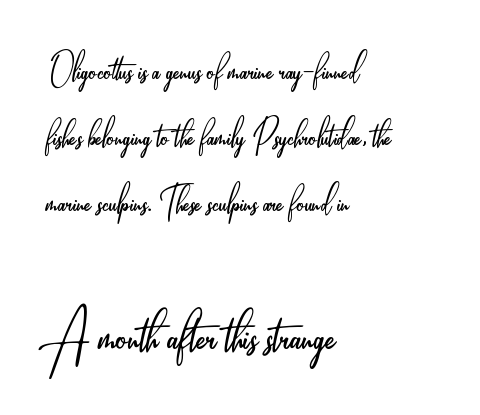
{"serif": "no", "bold": "no", "weight": "light", "width": "condensed", "stroke_contrast": "low", "x_height": "small", "monospaced": "no", "underline": "no", "align": "left", "line_spacing": "normal", "line_spacing_ratio": 1.43, "letter_spacing": "normal", "letter_spacing_em": 0.0, "larger_block": "second", "size_ratio": 1.5, "glyph_px": 69}
